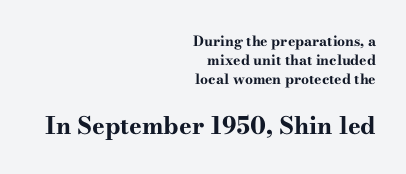
The rendering keeps characters at their native spacing. Size hierarchy here favors the trailing block over the leading one. Every stem runs plumb, perpendicular to the baseline. Does the leading feel generous? No, just average. One-word summary of the alignment: right.
